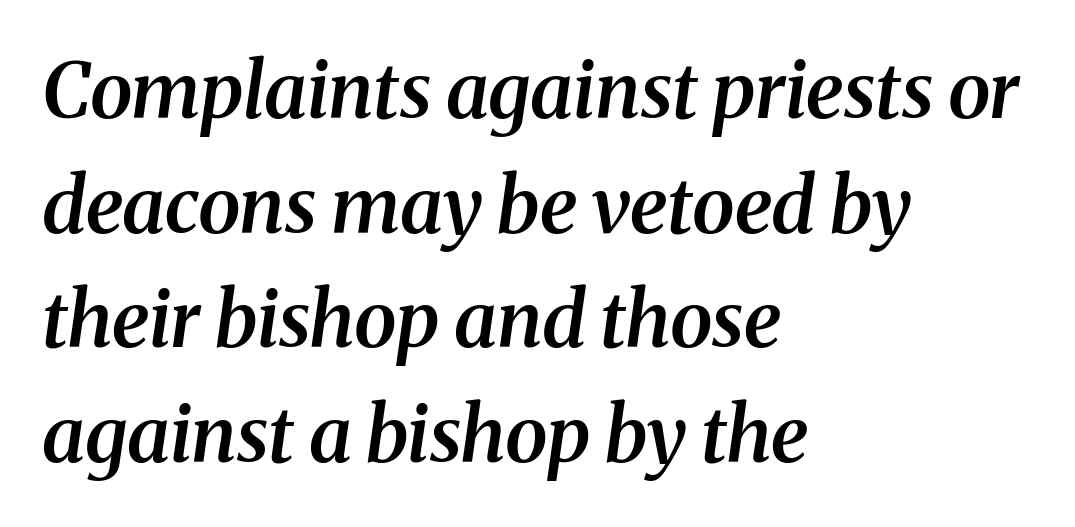
Q: Is the text bold? A: Semi-bold.
Q: Is the text italic (slanted)? A: Yes, it leans right by about 8 degrees.
Q: Is the typeface a serif or a sans-serif typeface? A: Serif.
Q: Is the text underlined? A: No.
Q: How is the paragraph aligned? A: Left-aligned.
Q: Is the spacing between letters normal or unusually wide? A: Normal.
Q: Is the spacing between lines tight, normal or loose? A: Normal.
Q: Width (condensed, normal, or wide)? A: Normal.
Q: Stroke contrast? A: Medium.
Q: x-height? A: Medium.
Q: Monospaced? A: No.
